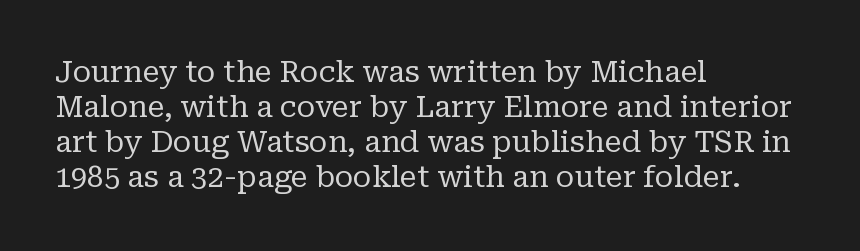
{"serif": "yes", "italic": "no", "bold": "no", "weight": "regular", "width": "normal", "stroke_contrast": "low", "x_height": "medium", "monospaced": "no", "underline": "no", "align": "left", "line_spacing_ratio": 1.21, "letter_spacing": "normal", "letter_spacing_em": 0.0, "glyph_px": 29}
